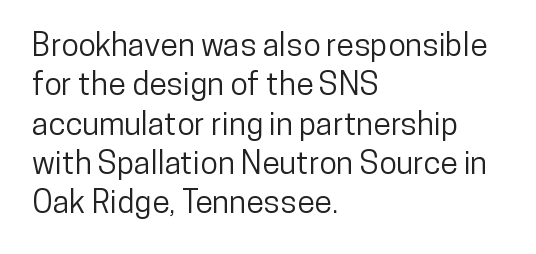
{"serif": "no", "italic": "no", "width": "condensed", "stroke_contrast": "low", "x_height": "medium", "monospaced": "no", "underline": "no", "align": "left", "line_spacing_ratio": 1.23, "letter_spacing": "normal", "letter_spacing_em": 0.0, "glyph_px": 32}
